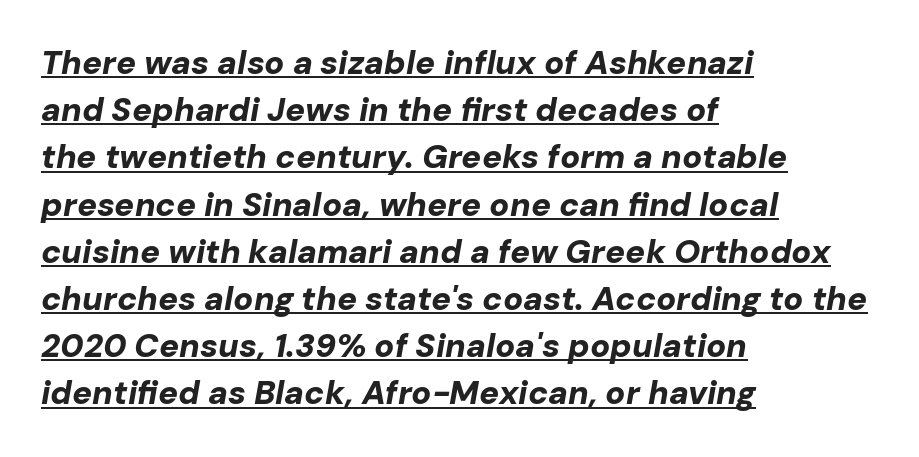
The image shows 33 px bold type, italic (leaning right); set left-aligned, normal line spacing (1.43x), normal letter spacing, underlined; low stroke contrast and a medium x-height.
